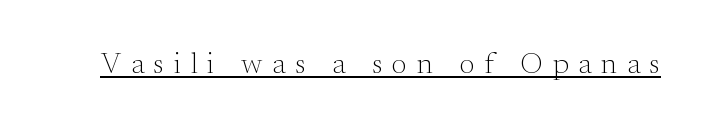
The image shows 30 px light serif type, upright; set unusually wide letter spacing (+0.33 em), underlined; medium stroke contrast and a small x-height.
